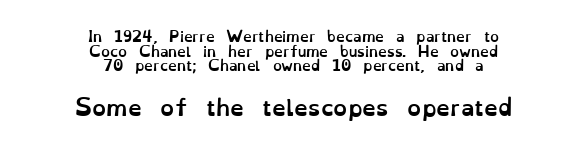
It's the straight-up-and-down kind of type. Weight: bold. Characters follow at the spacing the type designer built in. The strip under each line holds only bare page. The letters in the lower block stand taller than those in the block above. The lines are packed closely together with very little leading.
